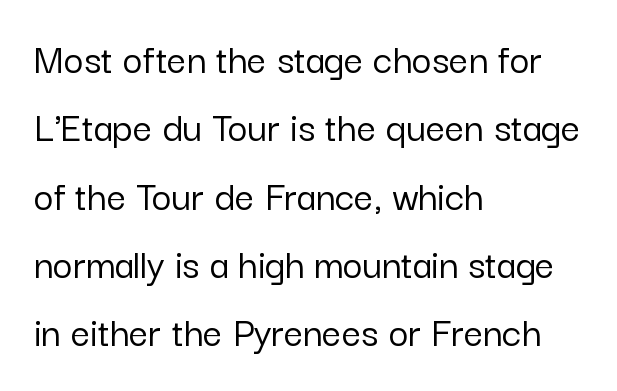
The image shows 43 px sans-serif type, upright; set left-aligned, normal line spacing (1.59x), normal letter spacing, not underlined; low stroke contrast and a medium x-height.
